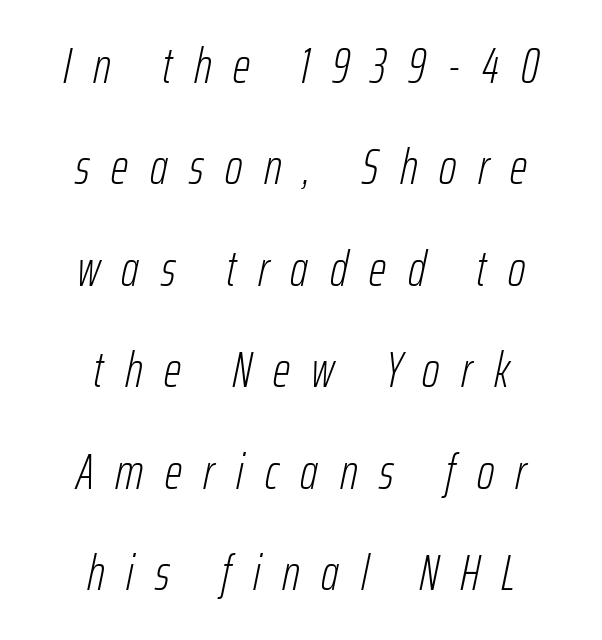
The image shows 49 px light, condensed type, italic (leaning right); set centered, loose line spacing (2.07x), unusually wide letter spacing (+0.44 em), not underlined; low stroke contrast and a medium x-height.
